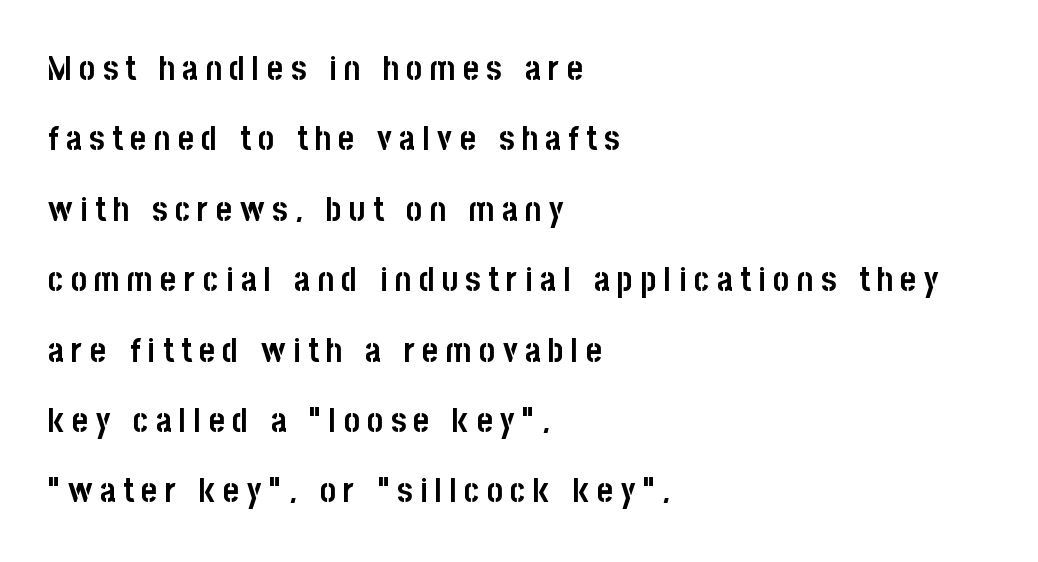
{"serif": "no", "italic": "no", "bold": "yes", "weight": "semibold", "width": "condensed", "stroke_contrast": "low", "x_height": "large", "monospaced": "no", "underline": "no", "align": "left", "line_spacing": "loose", "line_spacing_ratio": 2.07, "letter_spacing": "wide", "letter_spacing_em": 0.22, "glyph_px": 34}
